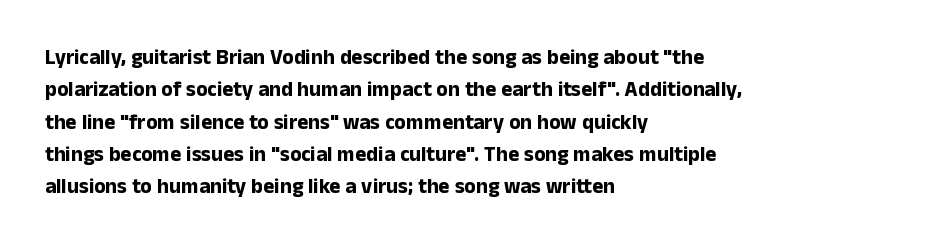
Unlike italic type, these characters show no tilt at all. Line starts are locked; line ends wander. Characters follow at the spacing the type designer built in. On the weight axis this lands at bold, roughly 700. The passage shown is not underscored anywhere.
